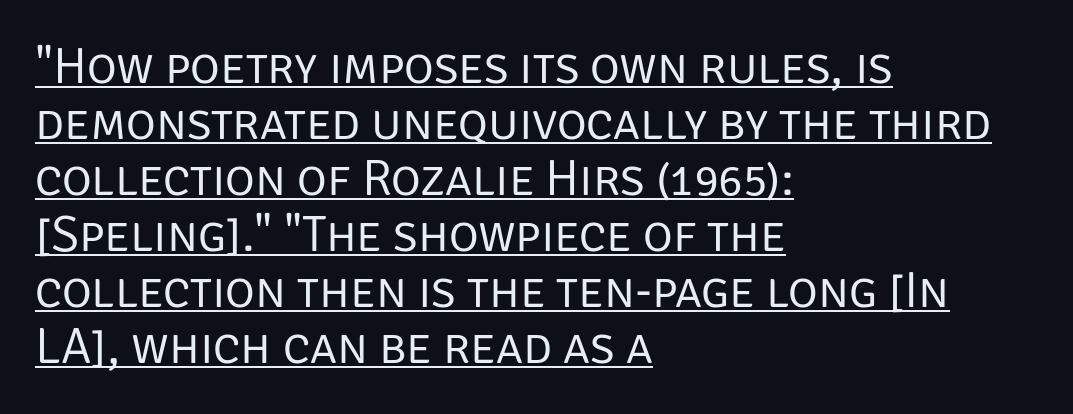
The image shows 51 px regular-weight sans-serif type, upright; set left-aligned, tight line spacing (1.1x), normal letter spacing, underlined; low stroke contrast and a large x-height.
